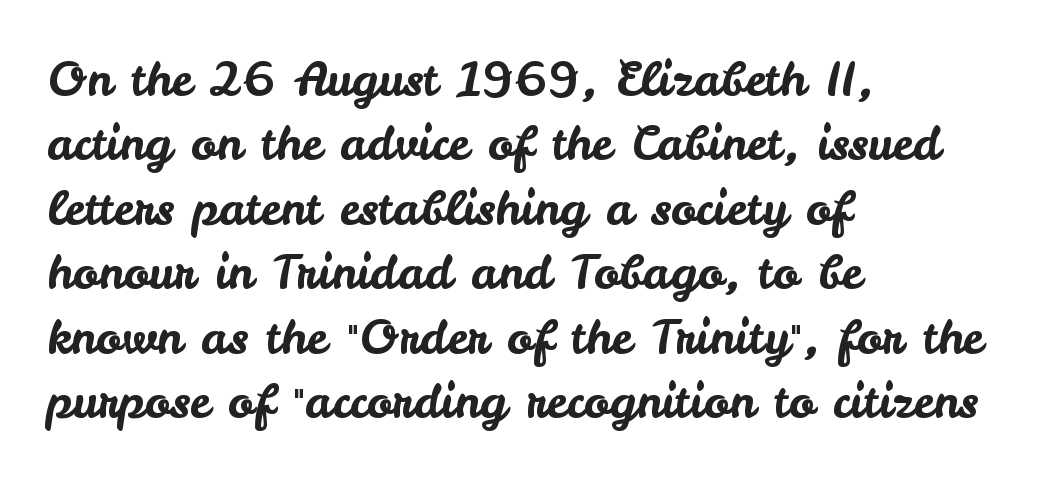
The image shows 47 px sans-serif type; set left-aligned, normal line spacing (1.37x), normal letter spacing, not underlined; low stroke contrast and a small x-height.
